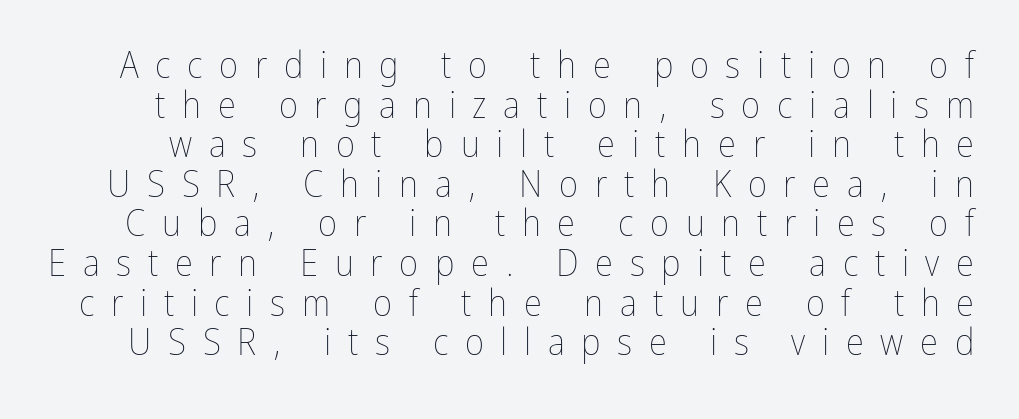
{"italic": "no", "bold": "no", "weight": "thin", "width": "condensed", "stroke_contrast": "low", "x_height": "medium", "monospaced": "no", "underline": "no", "line_spacing": "tight", "line_spacing_ratio": 1.07, "letter_spacing": "wide", "letter_spacing_em": 0.45, "glyph_px": 37}
